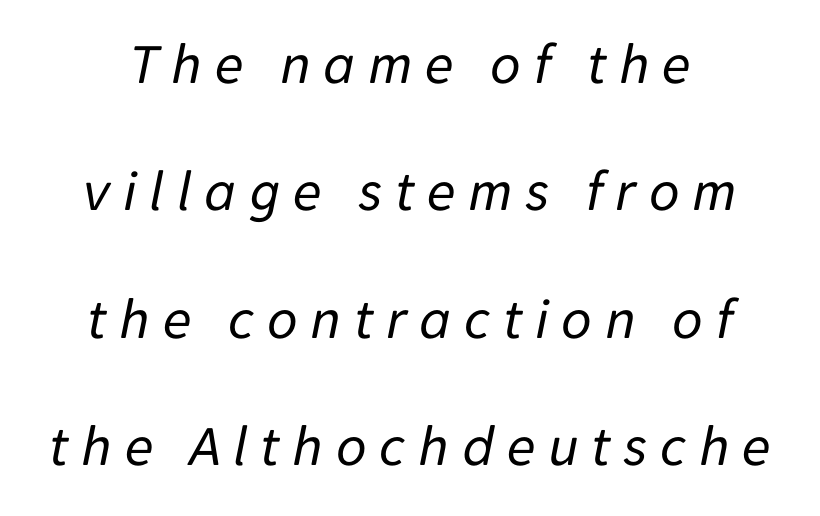
Q: Is the text bold? A: No.
Q: Is the text italic (slanted)? A: Yes, it leans right by about 11 degrees.
Q: Is the text underlined? A: No.
Q: Is the spacing between letters normal or unusually wide? A: Unusually wide.
Q: Is the spacing between lines tight, normal or loose? A: Loose.
Q: Width (condensed, normal, or wide)? A: Normal.
Q: Stroke contrast? A: Low.
Q: x-height? A: Medium.
Q: Monospaced? A: No.
